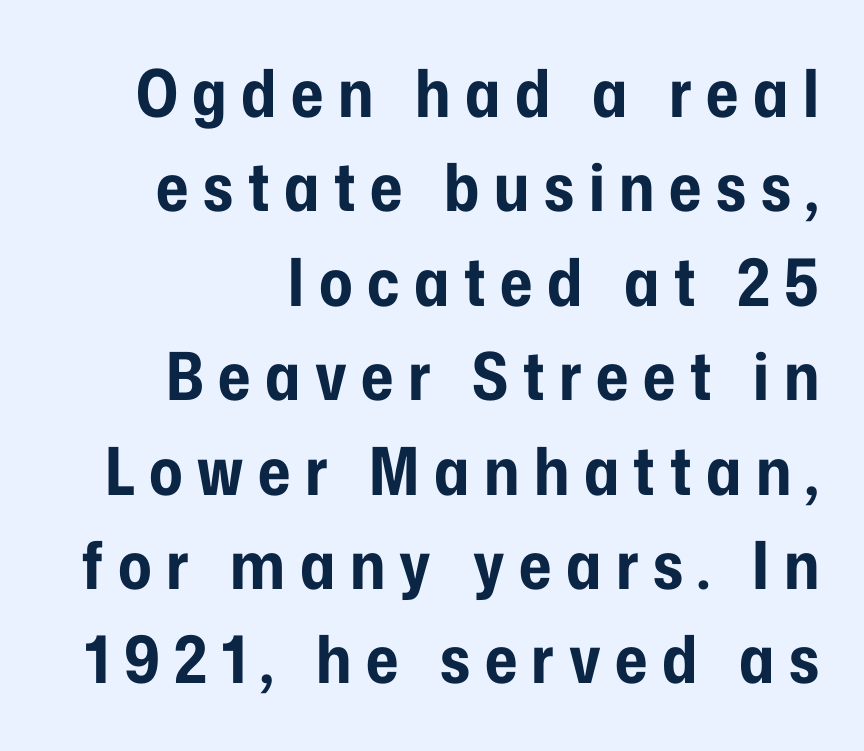
The image shows 66 px bold, condensed sans-serif type, upright; set right-aligned, normal line spacing (1.43x), unusually wide letter spacing (+0.22 em), not underlined; low stroke contrast and a medium x-height.
